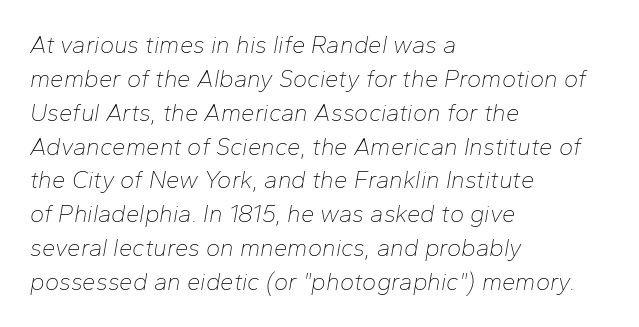
Q: Is the text bold? A: No.
Q: Is the text italic (slanted)? A: Yes, it leans right by about 10 degrees.
Q: Is the text underlined? A: No.
Q: How is the paragraph aligned? A: Left-aligned.
Q: Is the spacing between letters normal or unusually wide? A: Normal.
Q: Is the spacing between lines tight, normal or loose? A: Normal.
